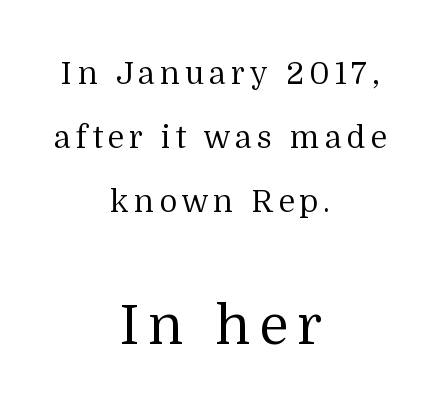
Notice how the stems are strictly vertical — no italics here. Examine the stroke ends and you'll spot serifs. The setting favours the middle, as headings and verse often do. Airy leading.
